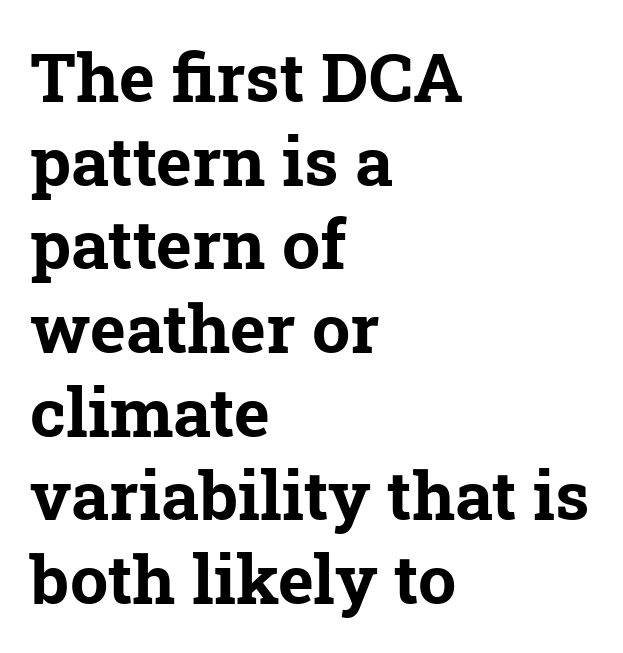
{"serif": "yes", "bold": "yes", "weight": "bold", "width": "normal", "stroke_contrast": "low", "x_height": "medium", "monospaced": "no", "underline": "no", "align": "left", "line_spacing_ratio": 1.23, "letter_spacing": "normal", "letter_spacing_em": 0.0, "glyph_px": 68}
